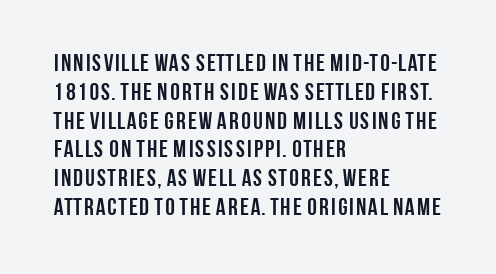
A classic flush-left, rag-right setting is used for this passage. Plenty of ink on the page — the face is bold. A typesetter would mark this as roman, not italic. In terms of letterspacing, this is plain default setting. The zone under the glyphs is completely vacant.
